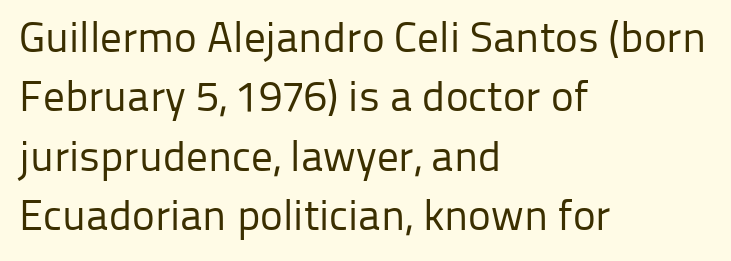
Are there feet on the stems? There aren't — it's a sans. The passage shown is typed in a proportional face where columns would drift. These lines keep a tight, regular rhythm from letter to letter. The letters stand upright; this is a roman face. Where is the straight margin? On the left. Normally led — the rows are evenly, conventionally spaced.
